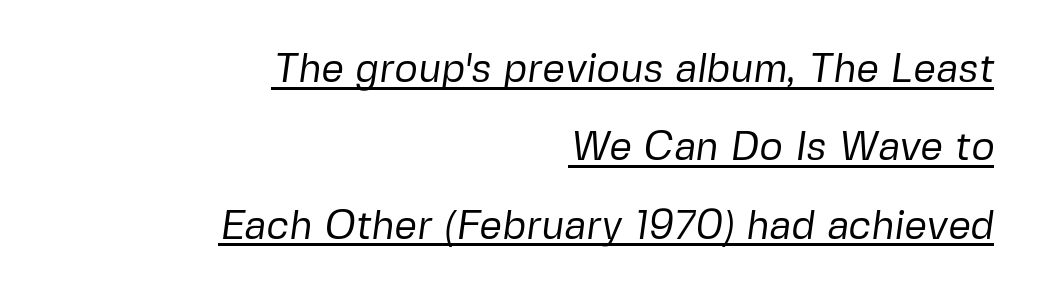
A typesetter would call this proportional, since set widths differ per character. Typographically, this falls in the sans-serif category. The rendering uses a large line-height, opening up the rows. Caption: face not bold, strokes unweighted. A flush-right, rag-left setting is used for this passage. Notice how a bar underscores the lettering throughout.
